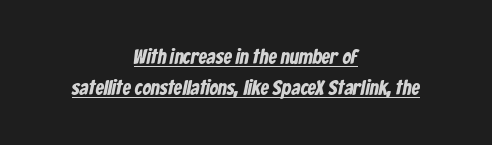
The image shows 21 px text type; set centered, normal line spacing (1.48x), normal letter spacing, underlined.
